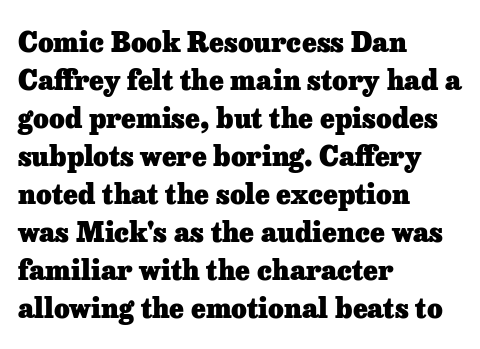
Nothing unusual about the tracking: characters are spaced as the font intends. Glance below the letters and you will spot only blank space. Designer's note — italics off, roman on. Alignment: flush left.
